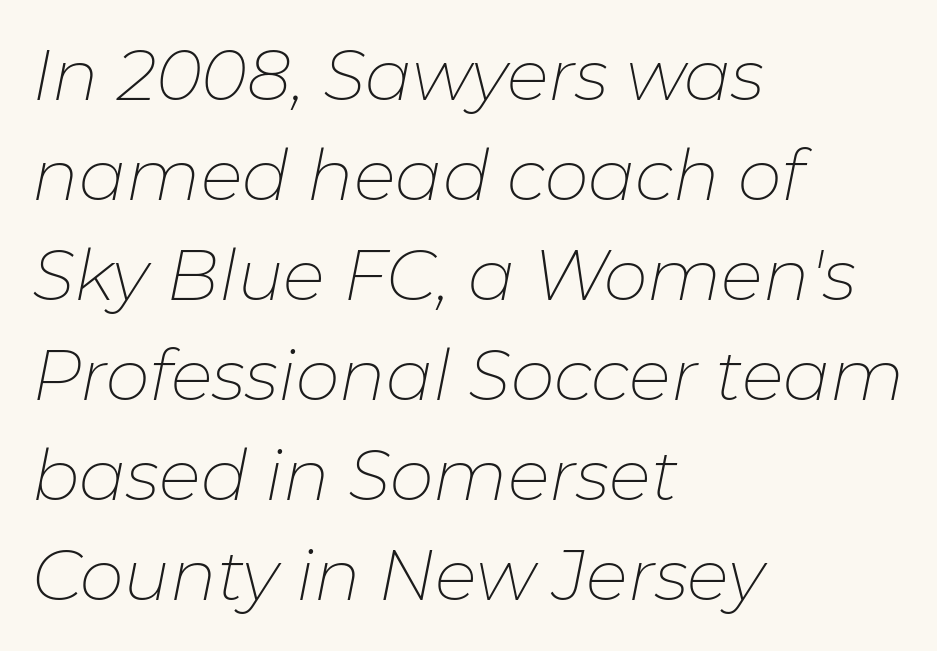
{"italic": "yes", "lean": "right", "slant_degrees": 11, "bold": "no", "weight": "thin", "width": "normal", "stroke_contrast": "low", "x_height": "medium", "monospaced": "no", "underline": "no", "align": "left", "line_spacing": "normal", "line_spacing_ratio": 1.43, "letter_spacing": "normal", "letter_spacing_em": 0.0, "glyph_px": 70}
